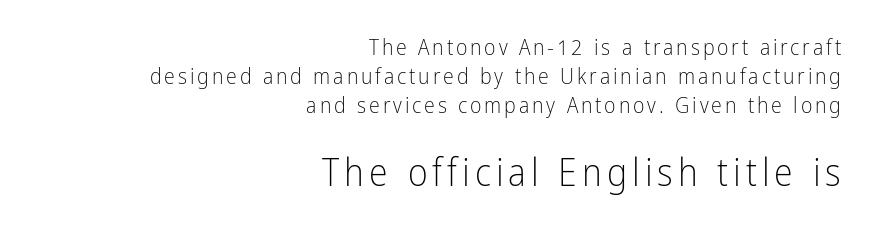
The image shows 38 px light, condensed sans-serif type, upright; set right-aligned, normal line spacing (1.31x), not underlined; the second (bottom) block is 1.73x larger; low stroke contrast and a medium x-height.
